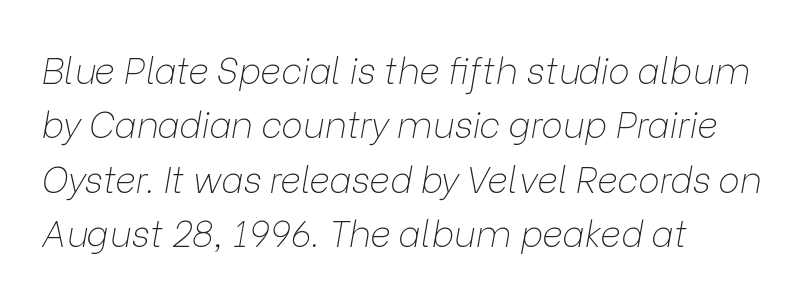
{"italic": "yes", "lean": "right", "slant_degrees": 9, "bold": "no", "weight": "thin", "width": "normal", "stroke_contrast": "low", "x_height": "medium", "monospaced": "no", "underline": "no", "align": "left", "line_spacing": "normal", "line_spacing_ratio": 1.51, "letter_spacing": "normal", "letter_spacing_em": 0.0, "glyph_px": 36}
